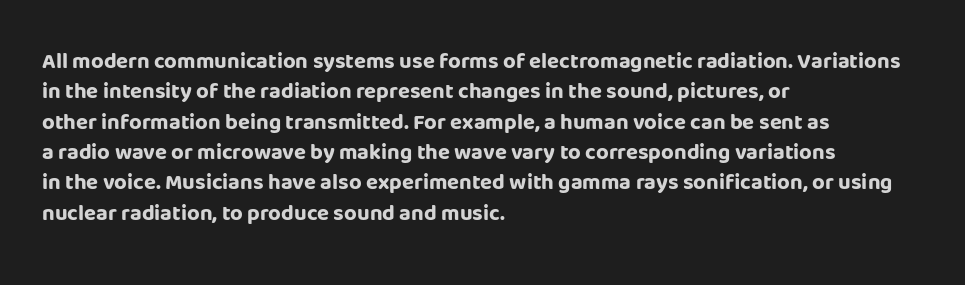
Q: Is the text bold? A: Yes.
Q: Is the text italic (slanted)? A: No, it is upright.
Q: Is the text underlined? A: No.
Q: How is the paragraph aligned? A: Left-aligned.
Q: Is the spacing between letters normal or unusually wide? A: Normal.
Q: Is the spacing between lines tight, normal or loose? A: Normal.
